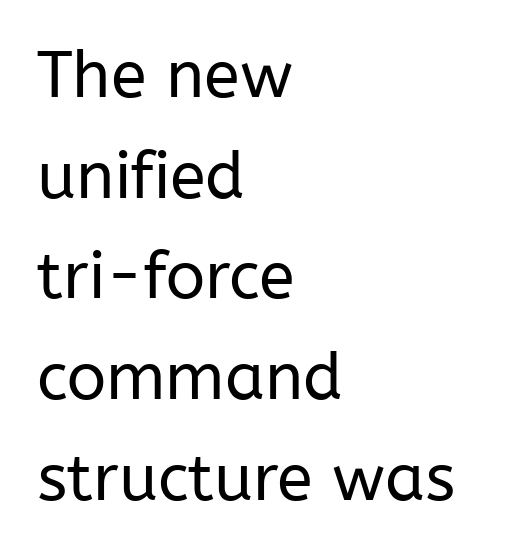
{"serif": "no", "italic": "no", "bold": "no", "weight": "regular", "width": "normal", "stroke_contrast": "low", "x_height": "medium", "monospaced": "no", "underline": "no", "align": "left", "line_spacing": "normal", "line_spacing_ratio": 1.55, "letter_spacing": "normal", "letter_spacing_em": 0.0, "glyph_px": 65}
